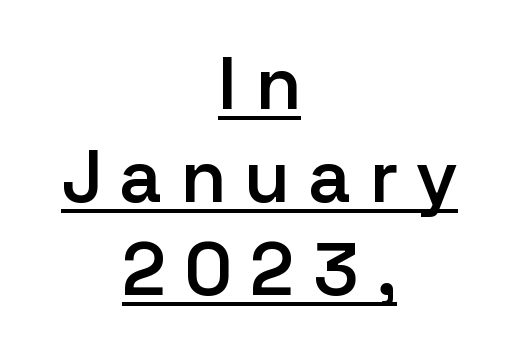
The line texture is sparse and dotted thanks to wide tracking. Glance below the letters and you will spot a drawn line. The sample has been set in demibold, a notch under bold. Leftover space on each line is divided equally before and after the words. The letters carry no serifs — their stems end cleanly without finishing strokes. Upright lettering throughout.
